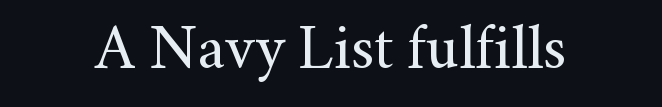
The image shows 63 px regular-weight serif type, upright; set normal letter spacing, not underlined; medium stroke contrast and a small x-height.
